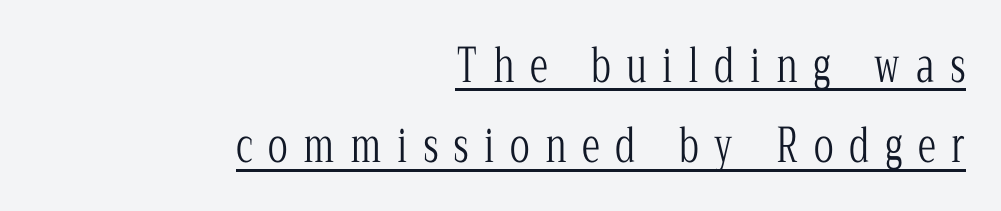
The image shows 46 px light, condensed serif type, upright; set right-aligned, line spacing 1.75x, unusually wide letter spacing (+0.34 em), underlined; low stroke contrast and a medium x-height.
